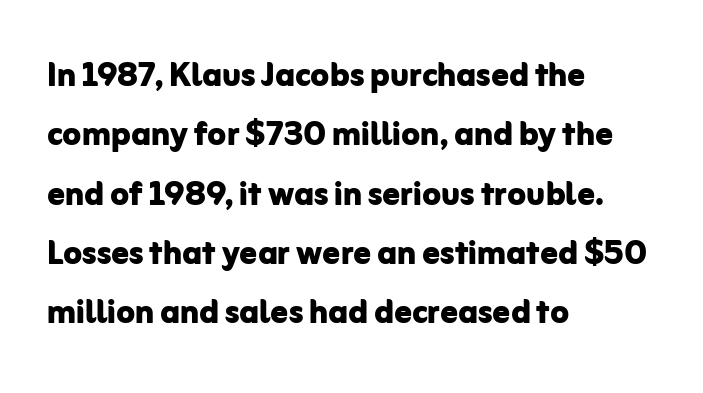
Letter spacing: default. Ascenders rise straight up at ninety degrees. Regarding leading, the lines here are spaced in the standard way. Here the designer chose a conventional face with non-uniform glyph widths. Nobody drew a line under any word here. A classic flush-left, rag-right setting is used for this passage.
